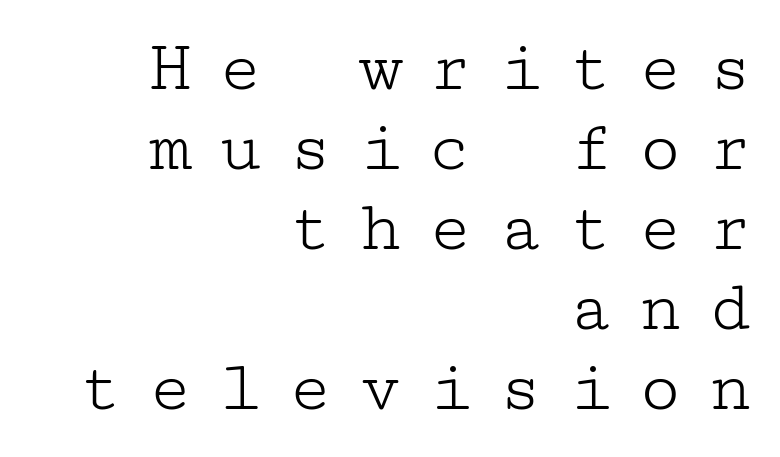
The space beneath each line is pristine and unruled. Unlike a clean sans, this face finishes its strokes with serifs. Notice how the passage keeps a crisp vertical edge on the right only. You could barely slide anything between these rows. Notice how the stems are strictly vertical — no italics here. Letters have the restrained weight of plain body copy at most.
